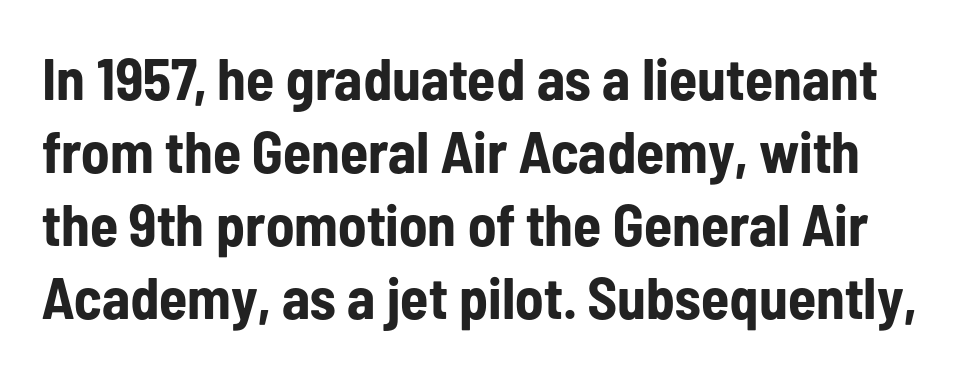
The image shows 58 px bold, condensed sans-serif type, upright; set normal line spacing (1.26x), normal letter spacing, not underlined; low stroke contrast and a medium x-height.
